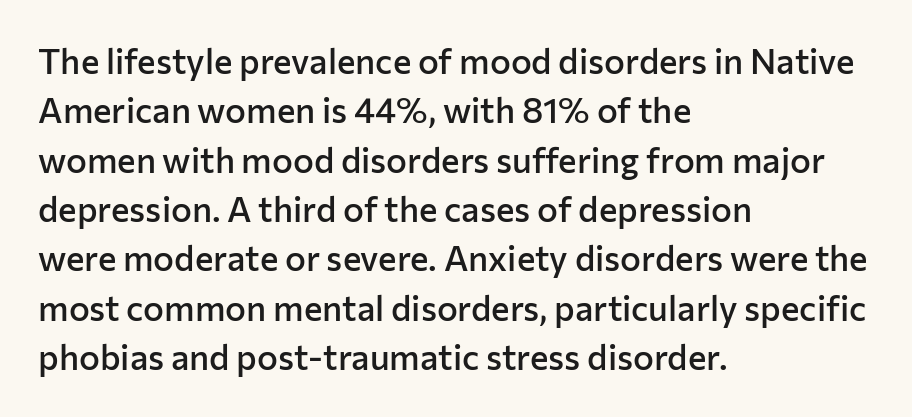
Q: Is the text bold? A: Semi-bold.
Q: Is the text italic (slanted)? A: No, it is upright.
Q: Is the typeface a serif or a sans-serif typeface? A: Sans-serif.
Q: Is the text underlined? A: No.
Q: How is the paragraph aligned? A: Left-aligned.
Q: Is the spacing between letters normal or unusually wide? A: Normal.
Q: Is the spacing between lines tight, normal or loose? A: Normal.
Q: Width (condensed, normal, or wide)? A: Normal.
Q: Stroke contrast? A: Low.
Q: x-height? A: Medium.
Q: Monospaced? A: No.
